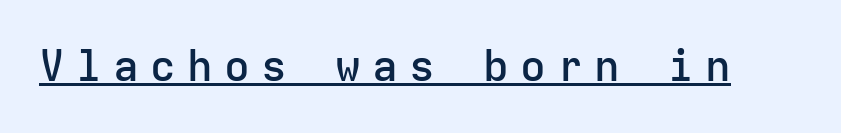
Emphasis is given by a line drawn under the lettering. Observe the wide spacing: letters keep a clear distance from each other. You could count columns in this text — the font is strictly monospaced. This rendering employs a face without finishing strokes, i.e., a sans-serif.
